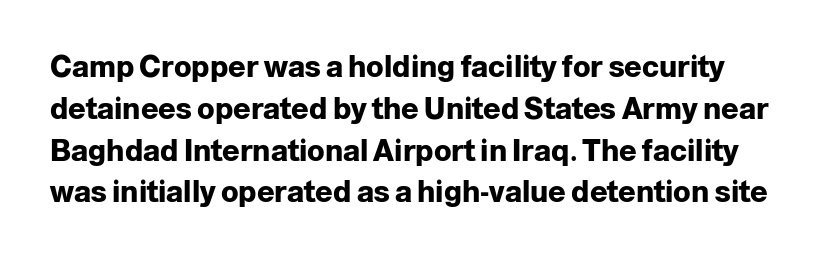
{"serif": "no", "italic": "no", "bold": "yes", "weight": "heavy", "width": "normal", "stroke_contrast": "low", "x_height": "medium", "monospaced": "no", "underline": "no", "line_spacing": "normal", "line_spacing_ratio": 1.44, "letter_spacing": "normal", "letter_spacing_em": 0.0, "glyph_px": 29}
